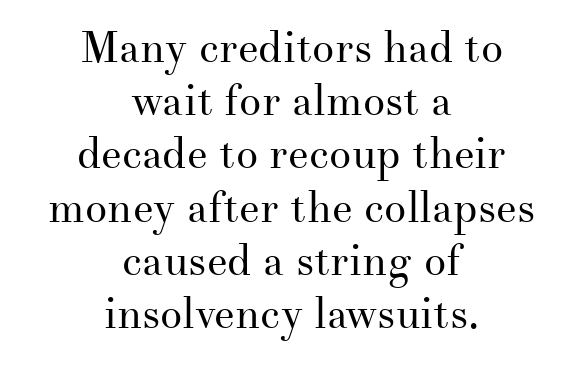
Q: Is the text bold? A: No.
Q: Is the text italic (slanted)? A: No, it is upright.
Q: Is the typeface a serif or a sans-serif typeface? A: Serif.
Q: Is the text underlined? A: No.
Q: How is the paragraph aligned? A: Centered.
Q: Is the spacing between letters normal or unusually wide? A: Normal.
Q: Width (condensed, normal, or wide)? A: Normal.
Q: Stroke contrast? A: Medium.
Q: x-height? A: Small.
Q: Monospaced? A: No.
